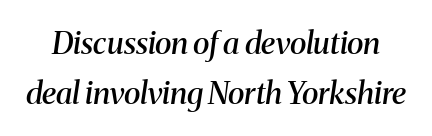
The lines sit at an ordinary, default distance from one another. In terms of weight, the rendering is demibold, just under bold. Here the designer chose a conventional face with non-uniform glyph widths. The whole block is typeset with a tilt. The glyphs in this specimen are seriffed. The letters sit at their default tracking, neither squeezed nor spread.
